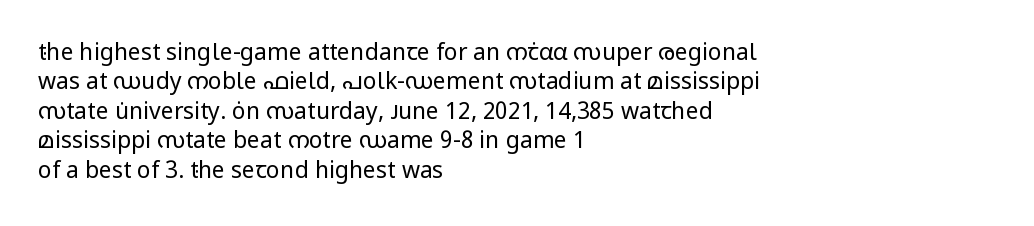
It's the straight-up-and-down kind of type. The face used here is rendered with its standard letterfit. The setting favours the left margin, as ordinary paragraphs usually do. This is not heavy type; no bold has been used. Interline gaps are of average width in this sample.
